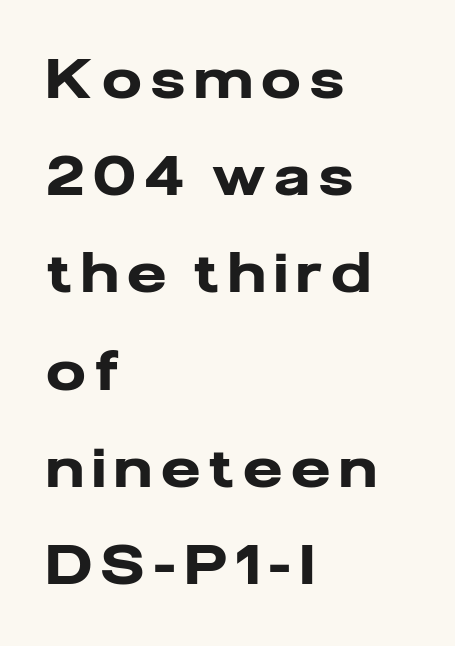
Which margin do the lines hug? The left one — the right edge is uneven. The string is rendered with underlining switched off. The typesetting leans heavy: a genuine bold. Nope, no serifs anywhere on these letters. This sample has the flowing, uneven cadence of proportional lettering.
